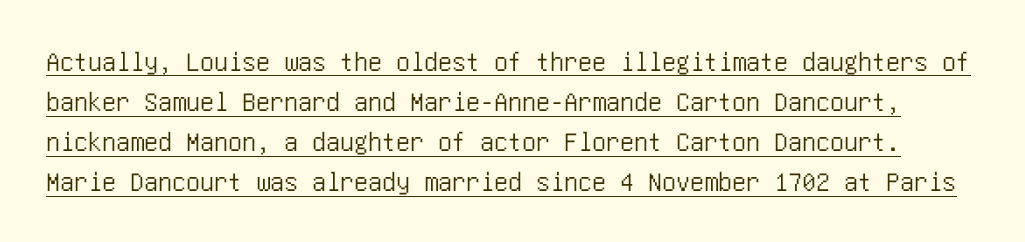
The string is rendered with underlining switched on. The glyphs in this specimen are sans serif. Students, observe: this is what conventionally led text looks like. The lettering holds an erect, upright posture throughout. The gaps between neighbouring characters are ordinary and unremarkable.
